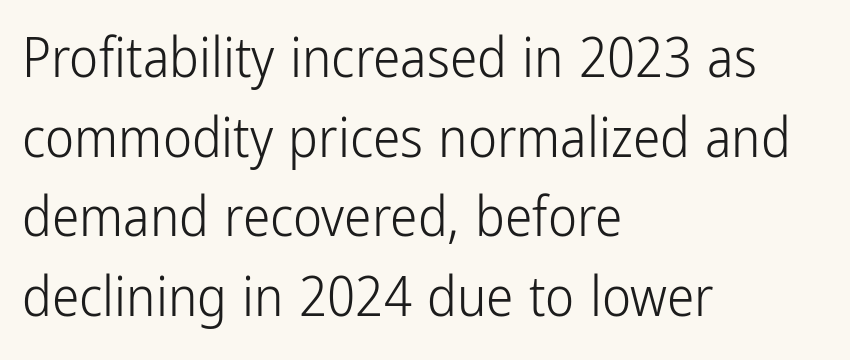
Q: Is the text bold? A: No.
Q: Is the text italic (slanted)? A: No, it is upright.
Q: Is the typeface a serif or a sans-serif typeface? A: Sans-serif.
Q: Is the text underlined? A: No.
Q: How is the paragraph aligned? A: Left-aligned.
Q: Is the spacing between letters normal or unusually wide? A: Normal.
Q: Is the spacing between lines tight, normal or loose? A: Normal.
Q: Width (condensed, normal, or wide)? A: Condensed.
Q: Stroke contrast? A: Low.
Q: x-height? A: Medium.
Q: Monospaced? A: No.
